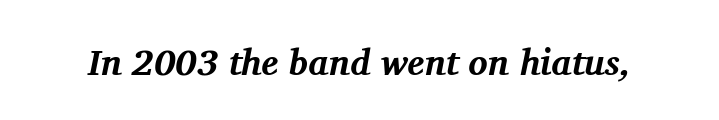
{"serif": "yes", "italic": "yes", "lean": "right", "slant_degrees": 11, "bold": "yes", "weight": "bold", "width": "normal", "stroke_contrast": "medium", "x_height": "medium", "monospaced": "no", "underline": "no", "letter_spacing": "normal", "letter_spacing_em": 0.0, "glyph_px": 36}
